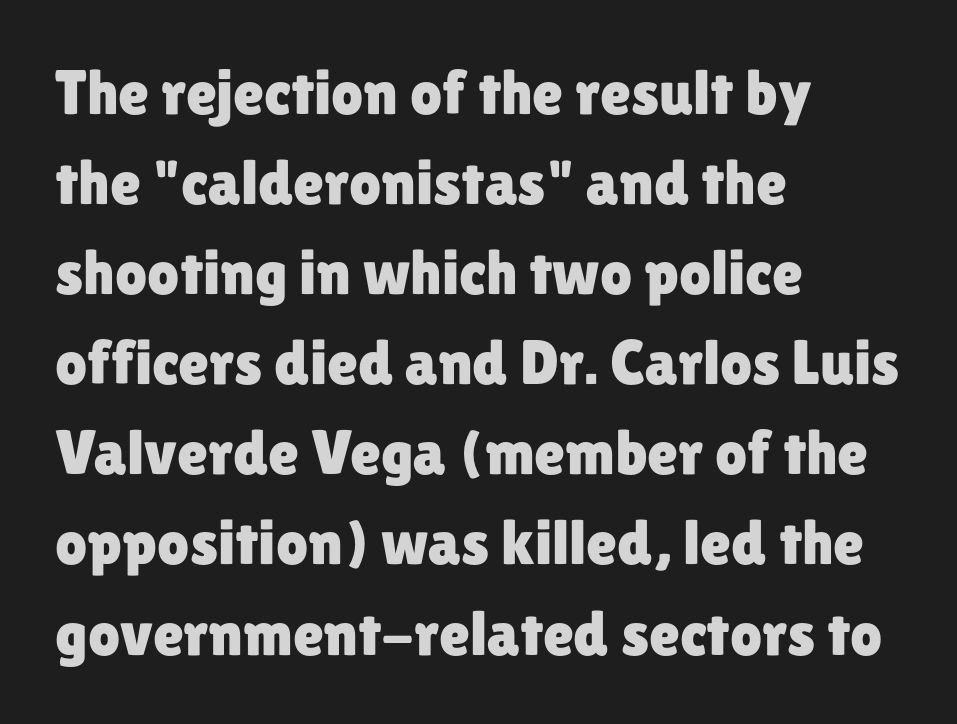
Line beginnings align vertically; line endings do not. Typographically, this falls in the sans-serif category. The space directly below the letters is spotless. Tracking value appears to be zero — textbook default spacing.
